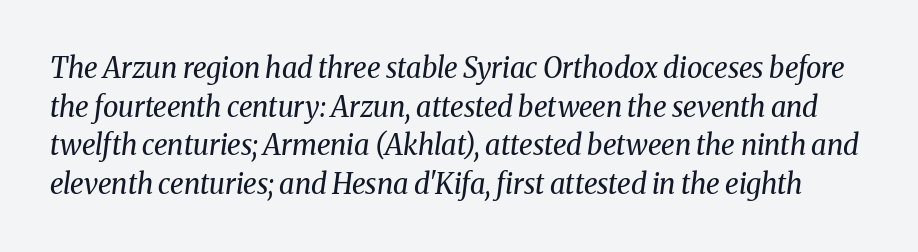
Q: Is the text bold? A: No.
Q: Is the text italic (slanted)? A: Yes, it leans right by about 8 degrees.
Q: Is the typeface a serif or a sans-serif typeface? A: Serif.
Q: Is the text underlined? A: No.
Q: Is the spacing between letters normal or unusually wide? A: Normal.
Q: Is the spacing between lines tight, normal or loose? A: Normal.
Q: Width (condensed, normal, or wide)? A: Normal.
Q: Stroke contrast? A: Medium.
Q: x-height? A: Medium.
Q: Monospaced? A: No.
